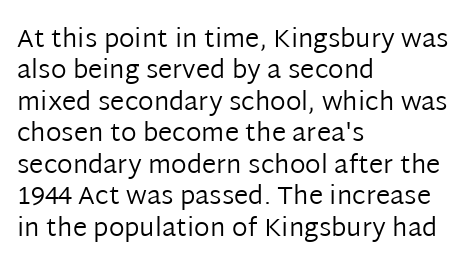
Q: Is the text bold? A: No.
Q: Is the text italic (slanted)? A: No, it is upright.
Q: Is the text underlined? A: No.
Q: How is the paragraph aligned? A: Left-aligned.
Q: Is the spacing between letters normal or unusually wide? A: Normal.
